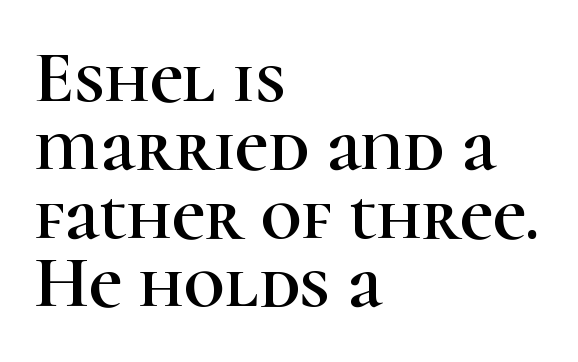
Q: Is the text italic (slanted)? A: No, it is upright.
Q: Is the typeface a serif or a sans-serif typeface? A: Serif.
Q: Is the text underlined? A: No.
Q: How is the paragraph aligned? A: Left-aligned.
Q: Is the spacing between letters normal or unusually wide? A: Normal.
Q: Is the spacing between lines tight, normal or loose? A: Tight.
Q: Width (condensed, normal, or wide)? A: Normal.
Q: Stroke contrast? A: High.
Q: x-height? A: Medium.
Q: Monospaced? A: No.
